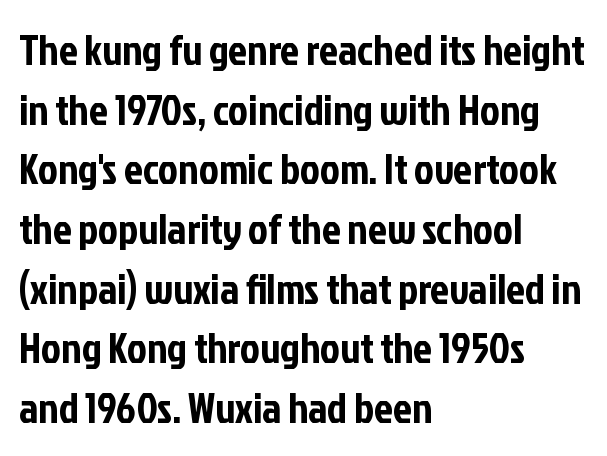
Every stem runs plumb, perpendicular to the baseline. The line-height multiplier appears to be the usual default. Line starts are locked; line ends wander. There is no visible air inserted between adjacent glyphs. The text was rendered using a sans face with plain stroke endings. The rendering uses natural spacing where letterforms have individual widths.
